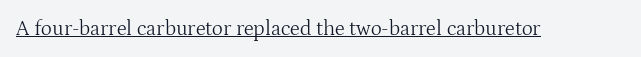
Q: Is the text bold? A: No.
Q: Is the text italic (slanted)? A: No, it is upright.
Q: Is the text underlined? A: Yes.
Q: Is the spacing between letters normal or unusually wide? A: Normal.
